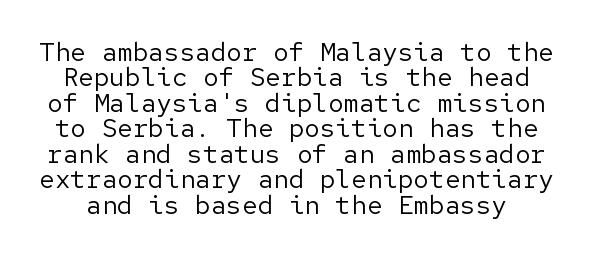
Q: Is the text bold? A: No.
Q: Is the text italic (slanted)? A: No, it is upright.
Q: Is the text underlined? A: No.
Q: Is the spacing between letters normal or unusually wide? A: Normal.
Q: Is the spacing between lines tight, normal or loose? A: Tight.
